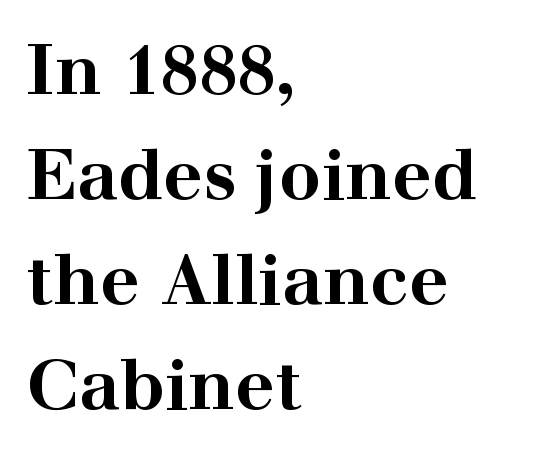
The image shows 70 px bold, wide serif type, upright; set left-aligned, normal line spacing (1.5x), normal letter spacing, not underlined; high stroke contrast and a medium x-height.
